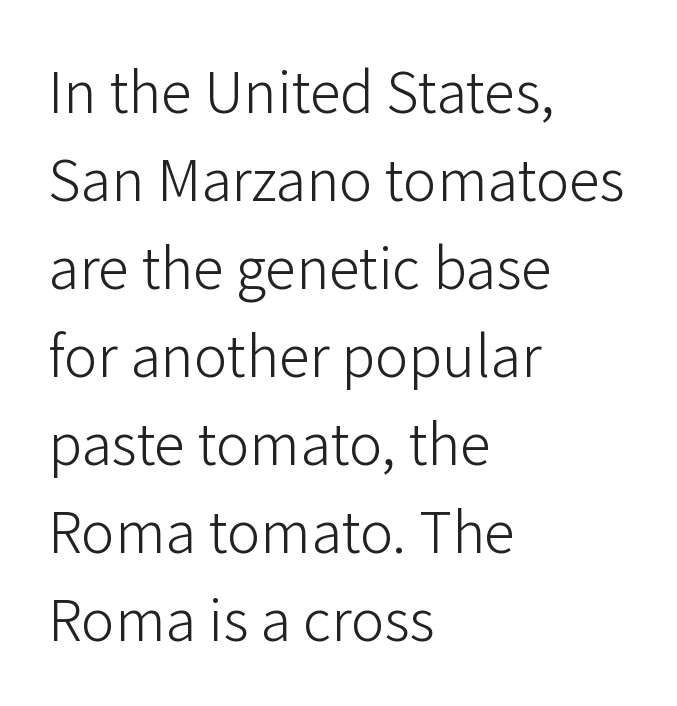
{"serif": "no", "italic": "no", "bold": "no", "weight": "light", "width": "normal", "stroke_contrast": "low", "x_height": "medium", "monospaced": "no", "underline": "no", "align": "left", "line_spacing": "normal", "line_spacing_ratio": 1.57, "letter_spacing": "normal", "letter_spacing_em": 0.0, "glyph_px": 56}
